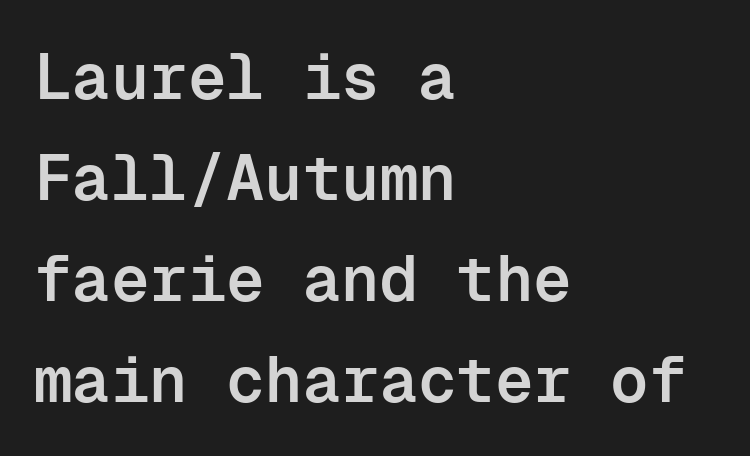
The image shows 64 px semibold sans-serif type, upright, monospaced; set left-aligned, normal line spacing (1.58x), normal letter spacing, not underlined; low stroke contrast and a medium x-height.
